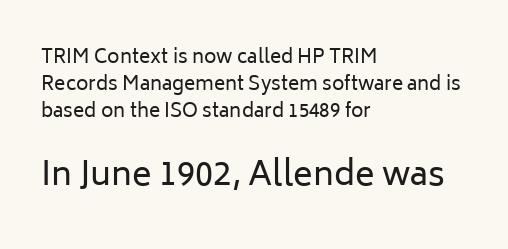
{"serif": "no", "italic": "no", "bold": "no", "weight": "regular", "width": "normal", "stroke_contrast": "low", "x_height": "medium", "monospaced": "no", "underline": "no", "align": "left", "line_spacing": "normal", "line_spacing_ratio": 1.42, "letter_spacing": "normal", "letter_spacing_em": 0.0, "larger_block": "second", "size_ratio": 1.74, "glyph_px": 33}
